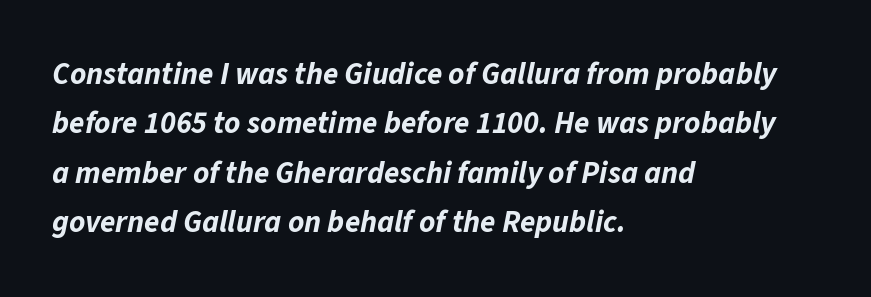
The image shows 31 px bold type, italic (leaning right); set left-aligned, normal line spacing (1.59x), normal letter spacing, not underlined; low stroke contrast and a medium x-height.
